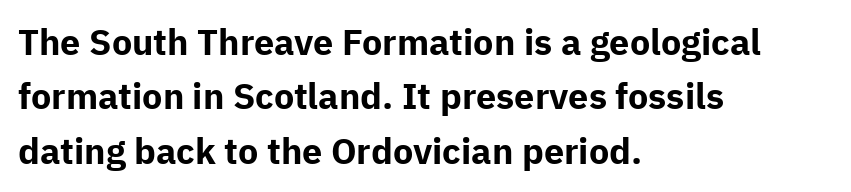
The image shows 36 px bold sans-serif type, upright; set left-aligned, normal line spacing (1.51x), normal letter spacing, not underlined; low stroke contrast and a medium x-height.
